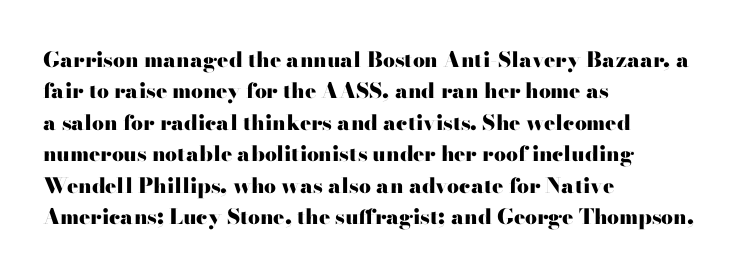
{"italic": "no", "bold": "yes", "underline": "no", "align": "left", "line_spacing": "normal", "line_spacing_ratio": 1.5, "letter_spacing": "normal", "letter_spacing_em": 0.0, "glyph_px": 21}
